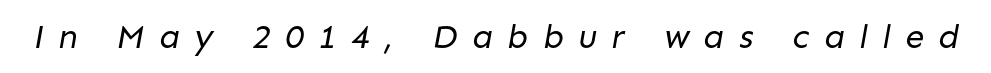
The image shows 34 px regular-weight sans-serif type; set unusually wide letter spacing (+0.43 em), not underlined; low stroke contrast and a medium x-height.
